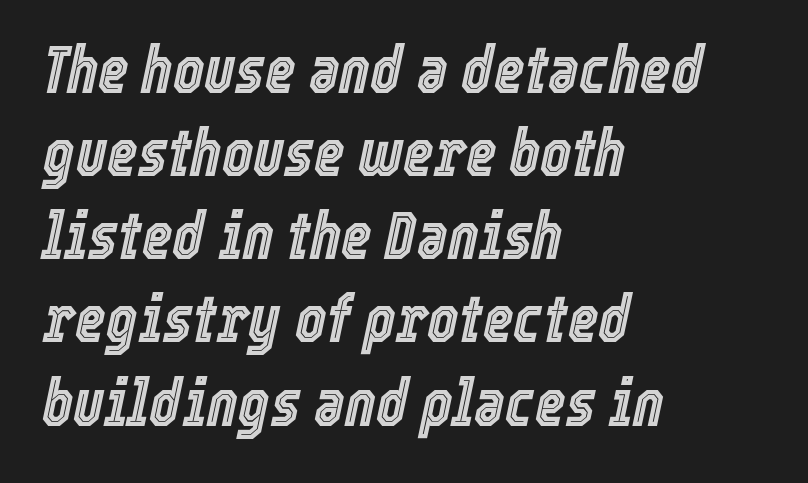
Q: Is the text italic (slanted)? A: Yes, it leans right by about 12 degrees.
Q: Is the text underlined? A: No.
Q: How is the paragraph aligned? A: Left-aligned.
Q: Is the spacing between letters normal or unusually wide? A: Normal.
Q: Is the spacing between lines tight, normal or loose? A: Normal.
Q: Width (condensed, normal, or wide)? A: Condensed.
Q: x-height? A: Medium.
Q: Monospaced? A: No.
